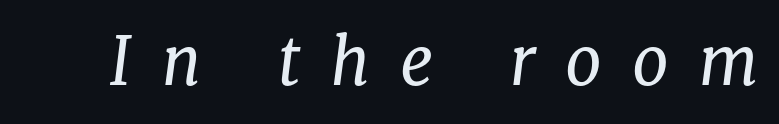
Q: Is the text bold? A: No.
Q: Is the text italic (slanted)? A: Yes, it leans right by about 8 degrees.
Q: Is the typeface a serif or a sans-serif typeface? A: Serif.
Q: Is the text underlined? A: No.
Q: Is the spacing between letters normal or unusually wide? A: Unusually wide.
Q: Width (condensed, normal, or wide)? A: Normal.
Q: Stroke contrast? A: Low.
Q: x-height? A: Medium.
Q: Monospaced? A: No.
